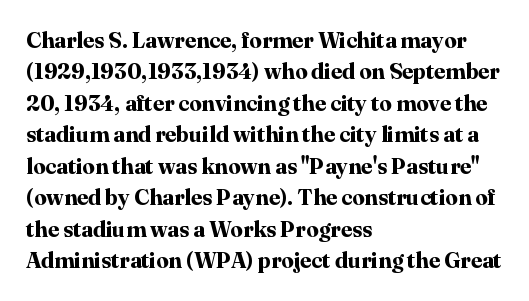
The image shows 22 px bold type, upright; set left-aligned, normal line spacing (1.43x), normal letter spacing, not underlined.
